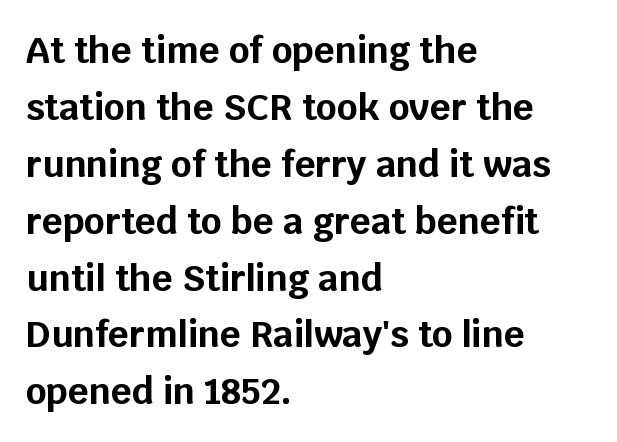
Q: Is the text bold? A: Yes.
Q: Is the text italic (slanted)? A: No, it is upright.
Q: Is the typeface a serif or a sans-serif typeface? A: Sans-serif.
Q: Is the text underlined? A: No.
Q: How is the paragraph aligned? A: Left-aligned.
Q: Is the spacing between letters normal or unusually wide? A: Normal.
Q: Is the spacing between lines tight, normal or loose? A: Normal.
Q: Width (condensed, normal, or wide)? A: Normal.
Q: Stroke contrast? A: Low.
Q: x-height? A: Large.
Q: Monospaced? A: No.
